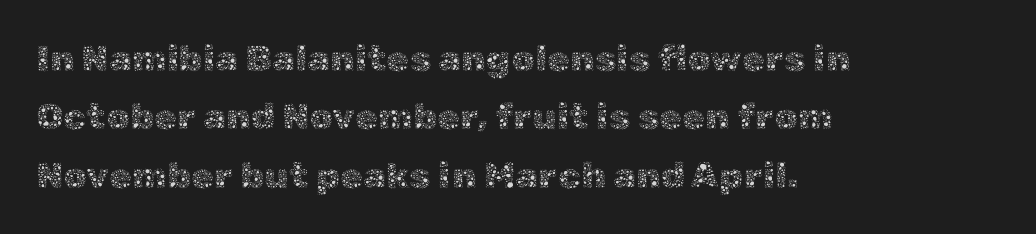
Ink coverage per letter is moderate at most. Note the varied advance widths — an 'i' is clearly narrower than an 'm'. All the whitespace from short lines collects on the right. Every stem runs plumb, perpendicular to the baseline.
